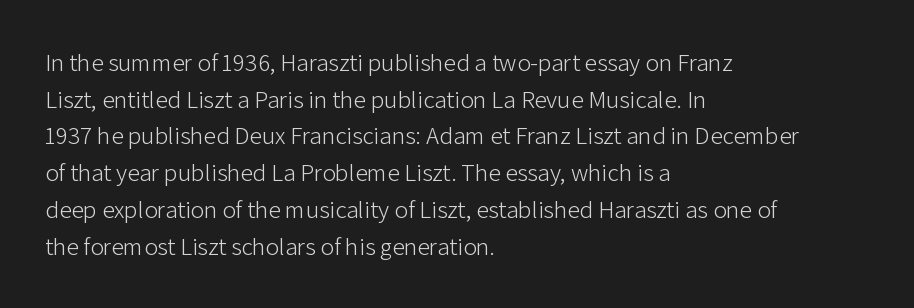
Q: Is the text bold? A: No.
Q: Is the text italic (slanted)? A: No, it is upright.
Q: Is the text underlined? A: No.
Q: How is the paragraph aligned? A: Left-aligned.
Q: Is the spacing between letters normal or unusually wide? A: Normal.
Q: Is the spacing between lines tight, normal or loose? A: Normal.
